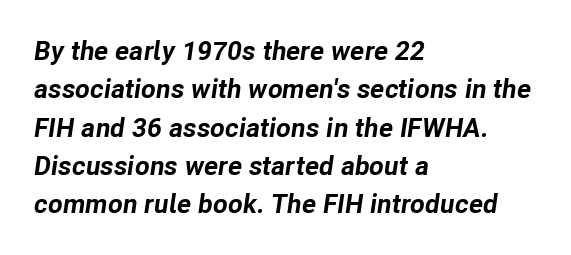
{"italic": "yes", "lean": "right", "slant_degrees": 8, "bold": "yes", "underline": "no", "align": "left", "line_spacing": "normal", "line_spacing_ratio": 1.42, "letter_spacing": "normal", "letter_spacing_em": 0.0, "glyph_px": 27}
